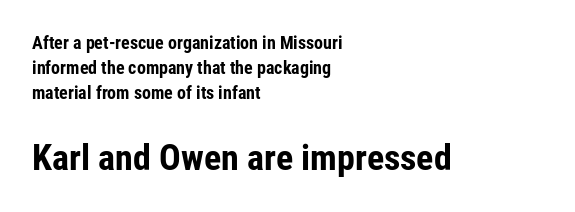
The image shows 36 px bold, condensed sans-serif type, upright; set left-aligned, normal line spacing (1.4x), normal letter spacing, not underlined; the second (bottom) block is 2.0x larger; low stroke contrast and a medium x-height.
